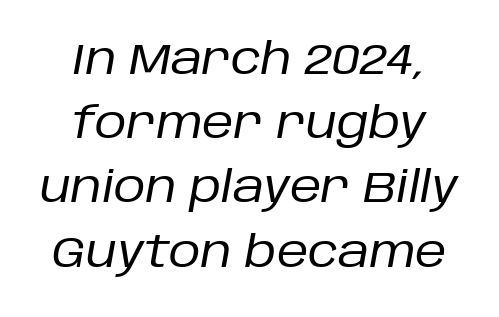
This block has exactly the height ordinary leading produces. In terms of posture, this sample is oblique. Words float on clear page, feet unadorned. A light-to-regular cut is what we see here.
